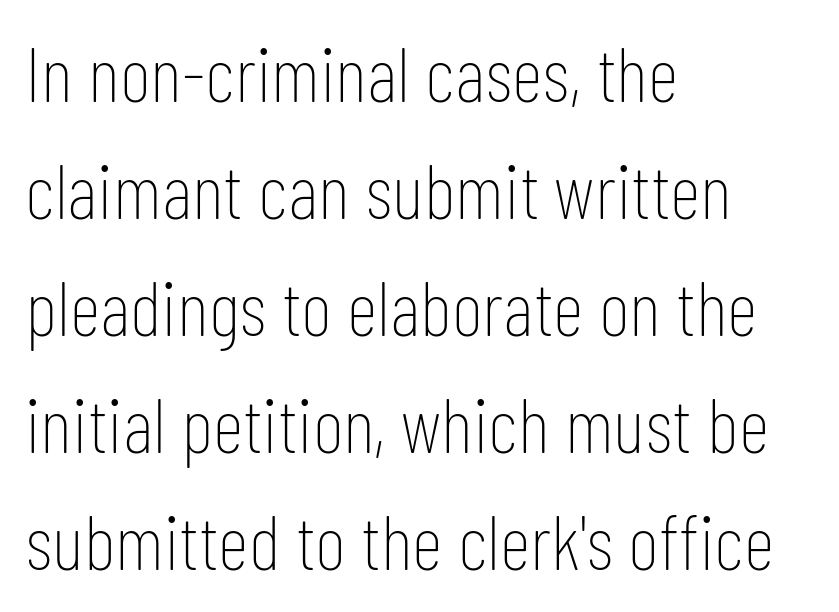
The image shows 77 px thin, condensed sans-serif type, upright; set left-aligned, normal line spacing (1.52x), normal letter spacing, not underlined; low stroke contrast and a medium x-height.
